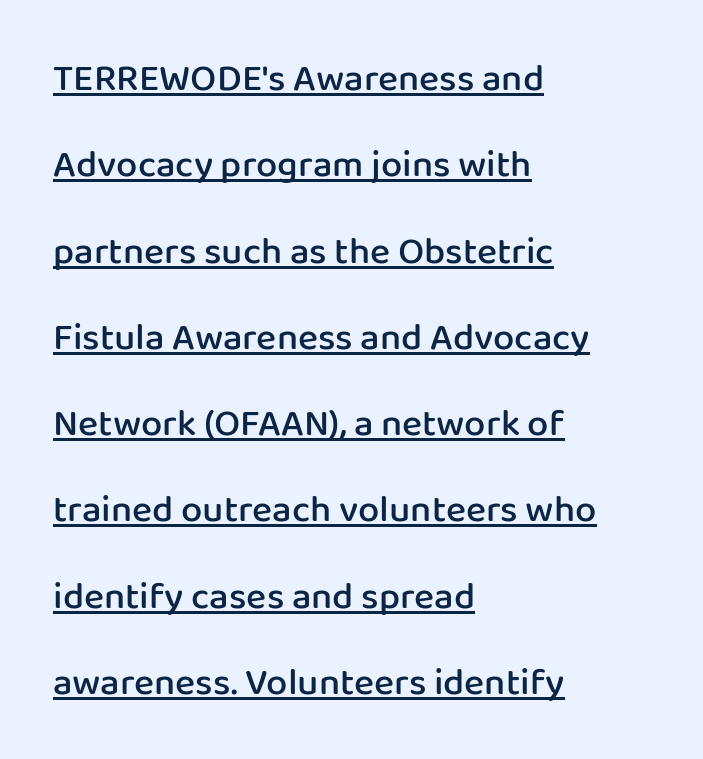
{"serif": "no", "italic": "no", "bold": "semi", "weight": "semibold", "width": "normal", "stroke_contrast": "low", "x_height": "medium", "monospaced": "no", "underline": "yes", "align": "left", "line_spacing": "loose", "line_spacing_ratio": 2.27, "letter_spacing": "normal", "letter_spacing_em": 0.0, "glyph_px": 38}
